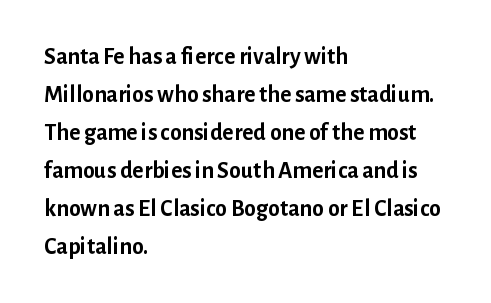
{"italic": "no", "bold": "yes", "underline": "no", "align": "left", "line_spacing": "normal", "line_spacing_ratio": 1.58, "letter_spacing": "normal", "letter_spacing_em": 0.0, "glyph_px": 24}
